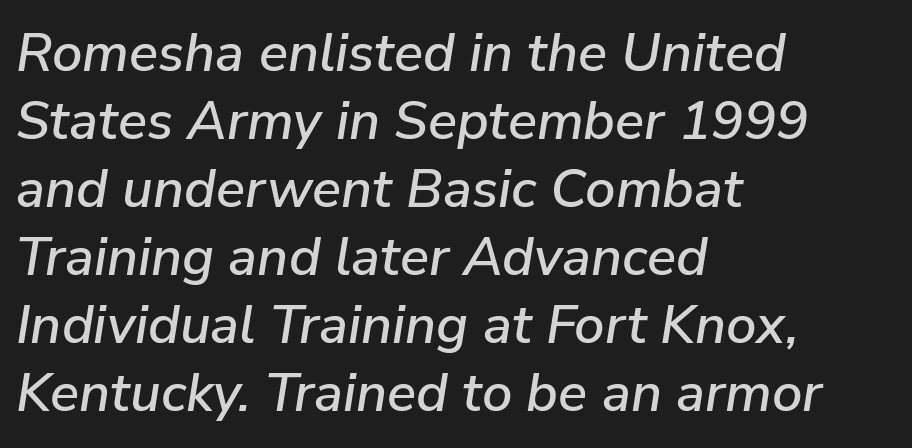
The image shows 54 px text type, italic (leaning right); set left-aligned, normal line spacing (1.26x), normal letter spacing, not underlined; low stroke contrast and a medium x-height.
